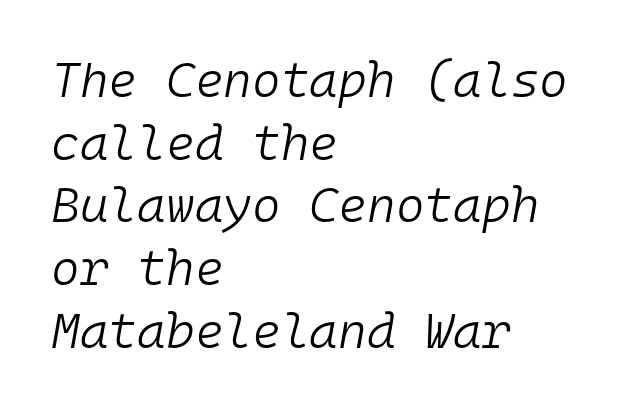
Q: Is the text bold? A: No.
Q: Is the text italic (slanted)? A: Yes, it leans right by about 10 degrees.
Q: Is the text underlined? A: No.
Q: How is the paragraph aligned? A: Left-aligned.
Q: Is the spacing between letters normal or unusually wide? A: Normal.
Q: Is the spacing between lines tight, normal or loose? A: Normal.
Q: Width (condensed, normal, or wide)? A: Normal.
Q: Stroke contrast? A: Low.
Q: x-height? A: Medium.
Q: Monospaced? A: Yes.
